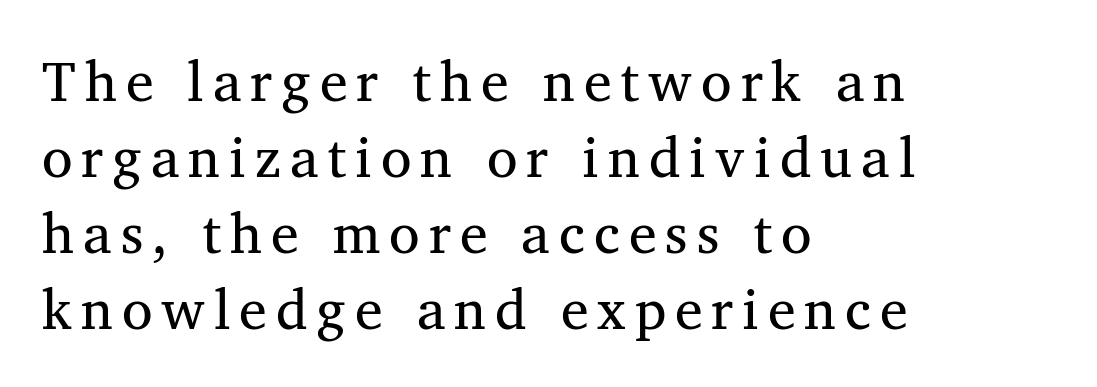
{"serif": "yes", "italic": "no", "bold": "no", "weight": "regular", "width": "normal", "stroke_contrast": "medium", "x_height": "medium", "monospaced": "no", "underline": "no", "align": "left", "line_spacing": "normal", "line_spacing_ratio": 1.36, "glyph_px": 56}
